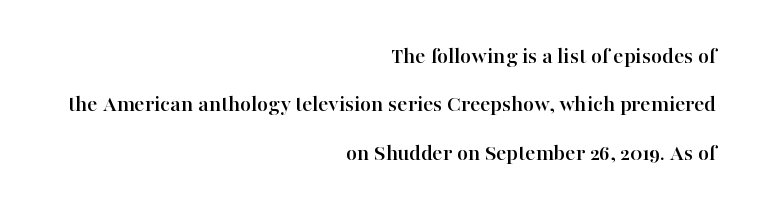
Q: Is the text italic (slanted)? A: No, it is upright.
Q: Is the text underlined? A: No.
Q: How is the paragraph aligned? A: Right-aligned.
Q: Is the spacing between letters normal or unusually wide? A: Normal.
Q: Is the spacing between lines tight, normal or loose? A: Loose.
